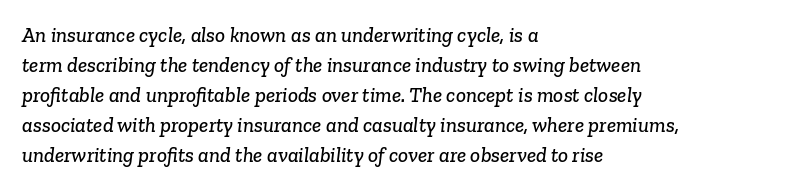
{"underline": "no", "align": "left", "line_spacing": "normal", "line_spacing_ratio": 1.43, "letter_spacing": "normal", "letter_spacing_em": 0.0, "glyph_px": 21}
